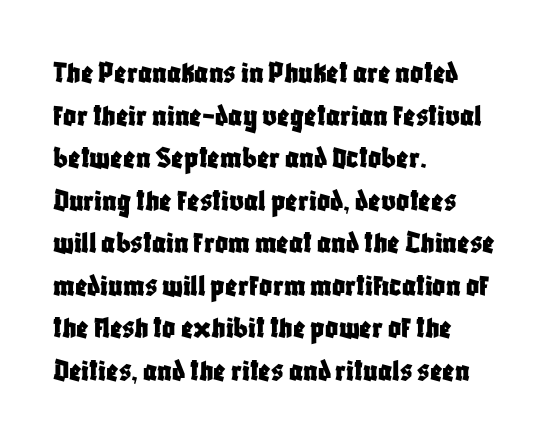
Here the designer chose a conventional face with non-uniform glyph widths. Examine the stroke ends and you'll find no serifs. No extra tracking has been applied to these lines. Teacher's note: observe the even left margin — that is flush-left alignment. Style check: upright. The specimen omits any rule beneath the text block's lines.
